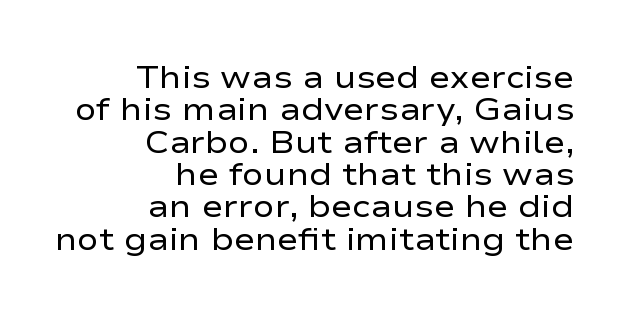
The typesetting does not lean heavy: it is not bold. Spacing verdict: proportional, widths tailored to each character. Every stem runs plumb, perpendicular to the baseline. I'd call this a sans setting — the letters go barefoot.
